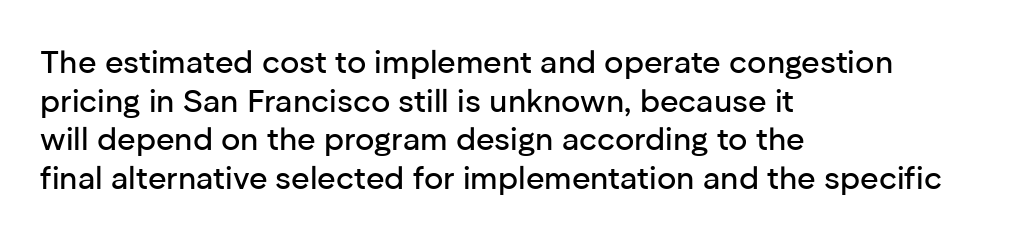
{"serif": "no", "italic": "no", "width": "normal", "stroke_contrast": "low", "x_height": "medium", "monospaced": "no", "underline": "no", "align": "left", "line_spacing_ratio": 1.21, "letter_spacing": "normal", "letter_spacing_em": 0.0, "glyph_px": 32}
